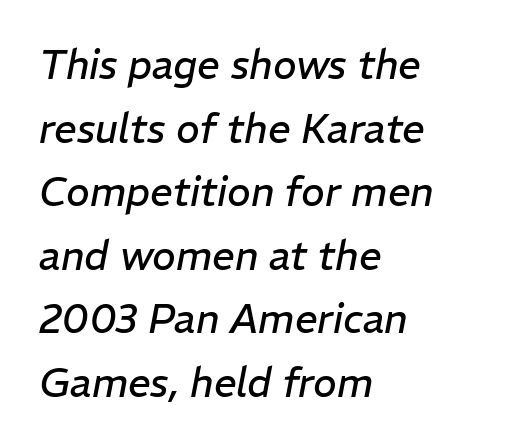
Caption: standard tracking, unaltered. Proportional: the letters do not fall into vertical columns. Every row of glyphs begins at an identical x-position on the left. Does the lettering tilt? It does — this is italic.
